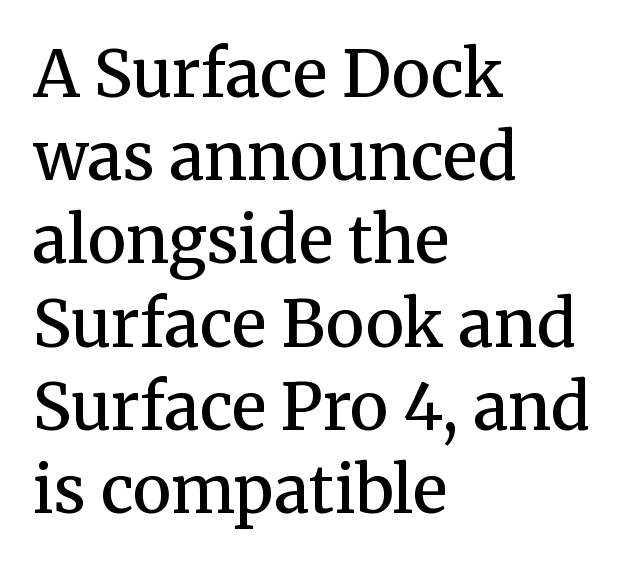
Q: Is the text bold? A: Semi-bold.
Q: Is the text italic (slanted)? A: No, it is upright.
Q: Is the typeface a serif or a sans-serif typeface? A: Serif.
Q: Is the text underlined? A: No.
Q: How is the paragraph aligned? A: Left-aligned.
Q: Is the spacing between letters normal or unusually wide? A: Normal.
Q: Is the spacing between lines tight, normal or loose? A: Normal.
Q: Width (condensed, normal, or wide)? A: Normal.
Q: Stroke contrast? A: Medium.
Q: x-height? A: Medium.
Q: Monospaced? A: No.
